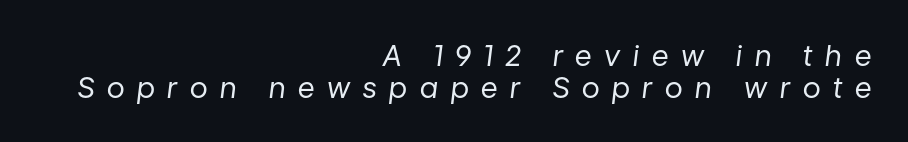
Each letter keeps its own natural width here, so spacing adapts to shape. Words appear elongated and porous because spacing is wide. Notice how the stems are inclined rather than vertical — that's the hallmark of italics. The typesetting does not lean heavy: it is not bold. Unmarked baselines from the first word to the last.
